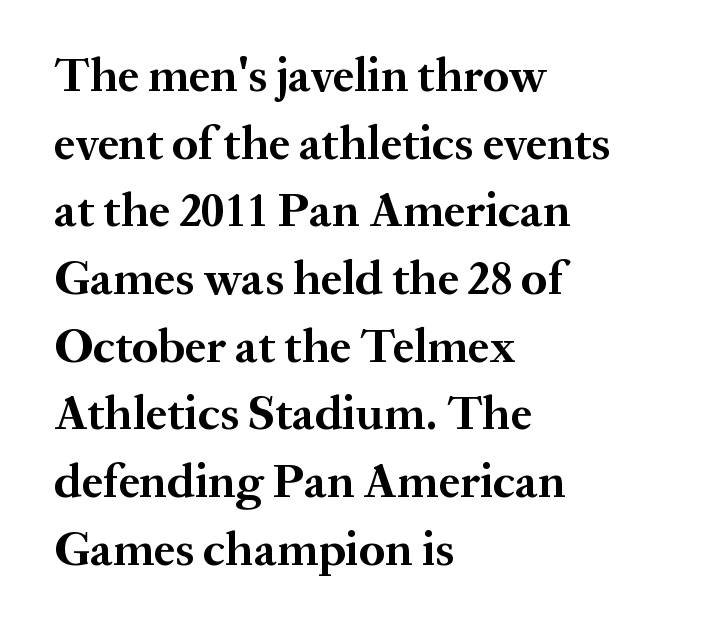
{"serif": "yes", "italic": "no", "bold": "yes", "weight": "bold", "width": "normal", "stroke_contrast": "medium", "x_height": "medium", "monospaced": "no", "underline": "no", "align": "left", "line_spacing": "normal", "line_spacing_ratio": 1.41, "letter_spacing": "normal", "letter_spacing_em": 0.0, "glyph_px": 48}
